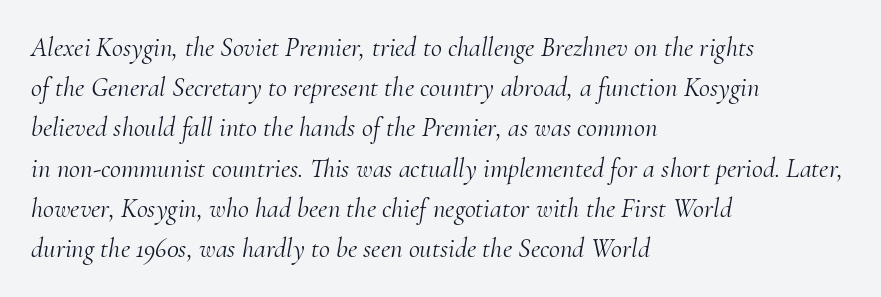
{"italic": "yes", "lean": "right", "slant_degrees": 10, "bold": "no", "underline": "no", "align": "left", "line_spacing": "normal", "line_spacing_ratio": 1.49, "letter_spacing": "normal", "letter_spacing_em": 0.0, "glyph_px": 27}
